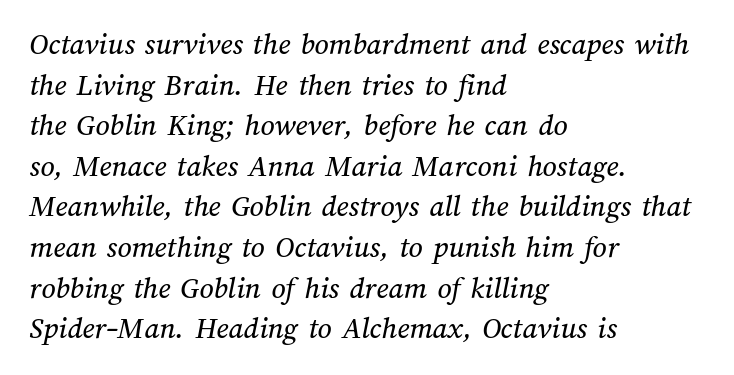
Q: Is the text underlined? A: No.
Q: How is the paragraph aligned? A: Left-aligned.
Q: Is the spacing between letters normal or unusually wide? A: Normal.
Q: Is the spacing between lines tight, normal or loose? A: Normal.
Q: Width (condensed, normal, or wide)? A: Normal.
Q: Stroke contrast? A: Medium.
Q: x-height? A: Medium.
Q: Monospaced? A: No.
